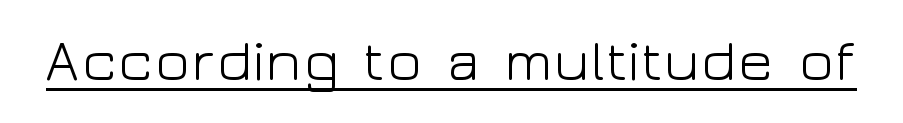
Q: Is the text bold? A: No.
Q: Is the text italic (slanted)? A: No, it is upright.
Q: Is the typeface a serif or a sans-serif typeface? A: Sans-serif.
Q: Is the text underlined? A: Yes.
Q: Is the spacing between letters normal or unusually wide? A: Normal.
Q: Width (condensed, normal, or wide)? A: Wide.
Q: Stroke contrast? A: Low.
Q: x-height? A: Medium.
Q: Monospaced? A: No.
